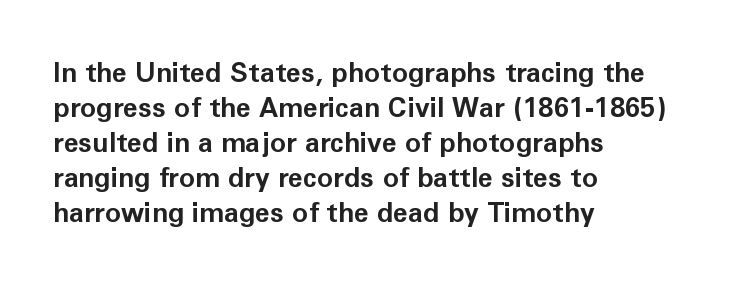
The image shows 27 px bold type, upright; set left-aligned, normal line spacing (1.3x), normal letter spacing, not underlined.
